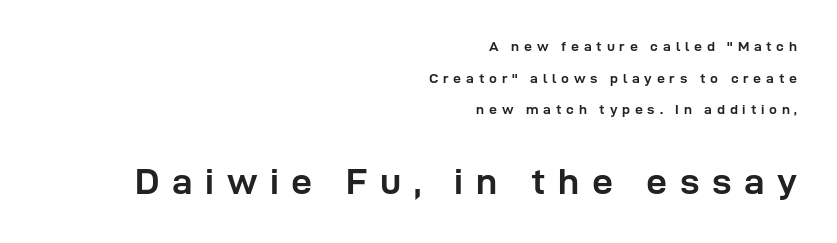
Q: Is the text bold? A: Yes.
Q: Is the text italic (slanted)? A: No, it is upright.
Q: Is the typeface a serif or a sans-serif typeface? A: Sans-serif.
Q: Is the text underlined? A: No.
Q: How is the paragraph aligned? A: Right-aligned.
Q: Is the spacing between letters normal or unusually wide? A: Unusually wide.
Q: Is the spacing between lines tight, normal or loose? A: Loose.
Q: Which block of text is set in a larger size, the first (top) or the second (bottom)? A: The second (bottom) one.
Q: Width (condensed, normal, or wide)? A: Normal.
Q: Stroke contrast? A: Low.
Q: x-height? A: Medium.
Q: Monospaced? A: No.
